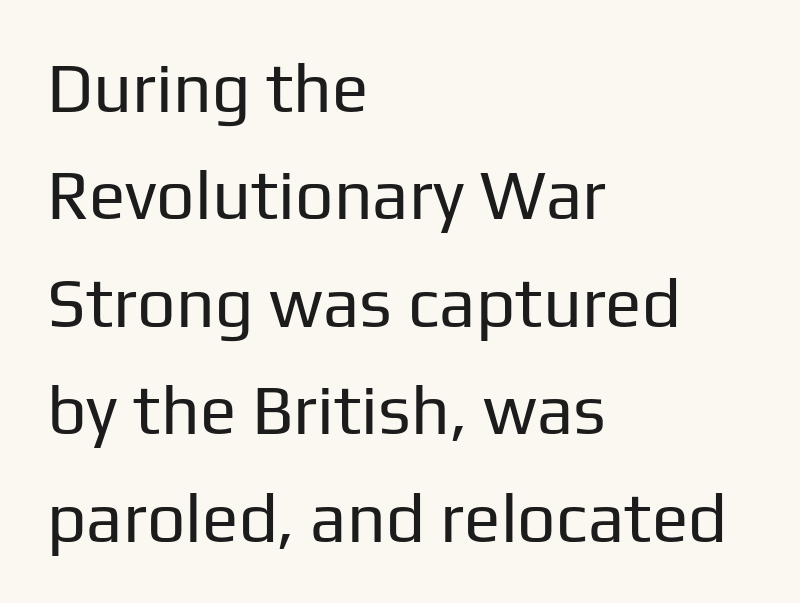
Q: Is the text bold? A: No.
Q: Is the text italic (slanted)? A: No, it is upright.
Q: Is the typeface a serif or a sans-serif typeface? A: Sans-serif.
Q: Is the text underlined? A: No.
Q: How is the paragraph aligned? A: Left-aligned.
Q: Is the spacing between letters normal or unusually wide? A: Normal.
Q: Is the spacing between lines tight, normal or loose? A: Normal.
Q: Width (condensed, normal, or wide)? A: Normal.
Q: Stroke contrast? A: Low.
Q: x-height? A: Medium.
Q: Monospaced? A: No.
